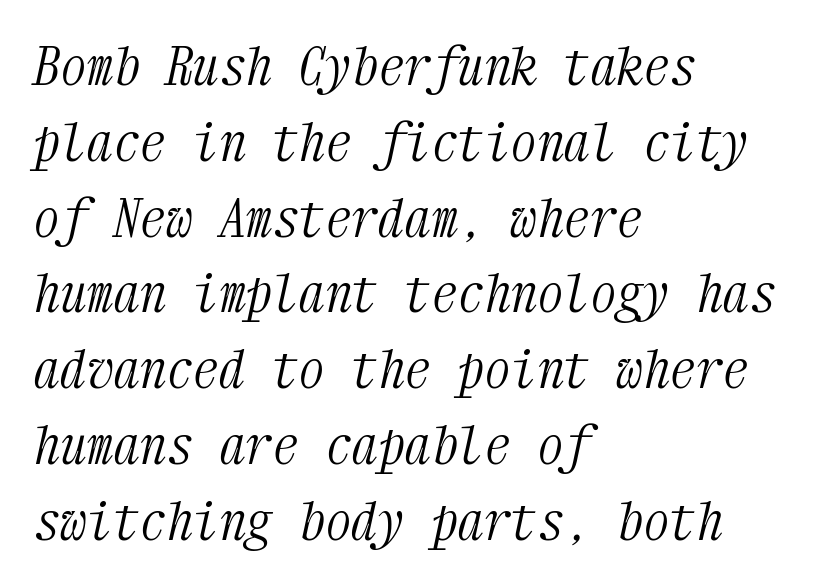
The image shows 53 px light, condensed serif type, italic (leaning right), monospaced; set left-aligned, normal line spacing (1.43x), normal letter spacing, not underlined; medium stroke contrast and a medium x-height.
